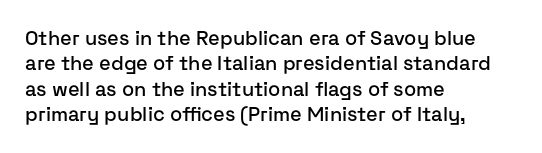
Q: Is the text italic (slanted)? A: No, it is upright.
Q: Is the text underlined? A: No.
Q: How is the paragraph aligned? A: Left-aligned.
Q: Is the spacing between letters normal or unusually wide? A: Normal.
Q: Is the spacing between lines tight, normal or loose? A: Normal.
